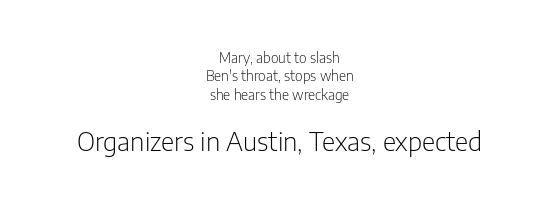
Descenders hang freely into open space. The passage shown stacks its lines at a standard gap. Every row of glyphs is offset so its center matches the block's center. Caption: face not bold, strokes unweighted. What stands out about the letter spacing? Nothing — it is the standard amount. The second block has been scaled up relative to the first.
